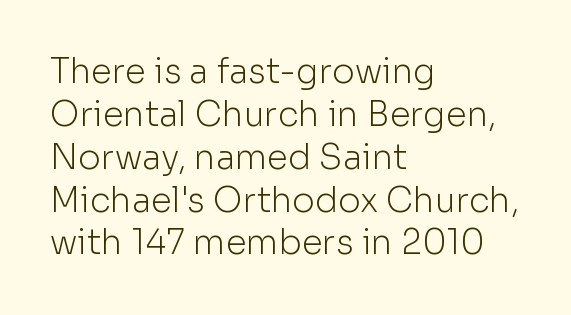
Q: Is the text bold? A: No.
Q: Is the text italic (slanted)? A: No, it is upright.
Q: Is the typeface a serif or a sans-serif typeface? A: Sans-serif.
Q: Is the text underlined? A: No.
Q: How is the paragraph aligned? A: Left-aligned.
Q: Is the spacing between letters normal or unusually wide? A: Normal.
Q: Is the spacing between lines tight, normal or loose? A: Normal.
Q: Width (condensed, normal, or wide)? A: Normal.
Q: Stroke contrast? A: Low.
Q: x-height? A: Medium.
Q: Monospaced? A: No.
